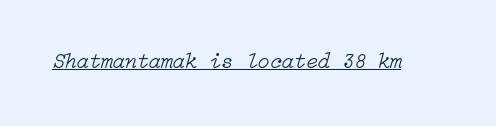
{"italic": "yes", "lean": "right", "slant_degrees": 15, "bold": "no", "underline": "yes", "letter_spacing": "normal", "letter_spacing_em": 0.0, "glyph_px": 22}
